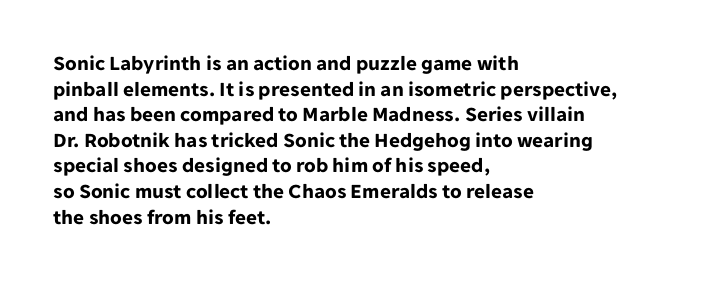
Is there any slant? The stems are plumb. The zone under the glyphs is completely vacant. Caption: bold face, heavy strokes. Each word holds together tightly as a unit, with standard inter-letter gaps. Does the copy run flush right? No — it runs flush left.
